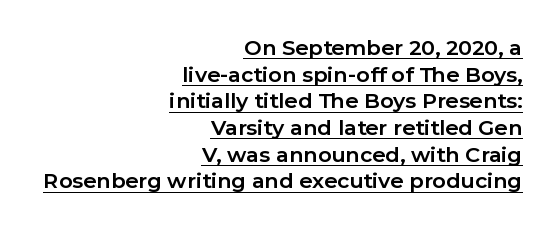
{"italic": "no", "bold": "yes", "underline": "yes", "align": "right", "line_spacing": "normal", "line_spacing_ratio": 1.27, "letter_spacing": "normal", "letter_spacing_em": 0.0, "glyph_px": 21}
